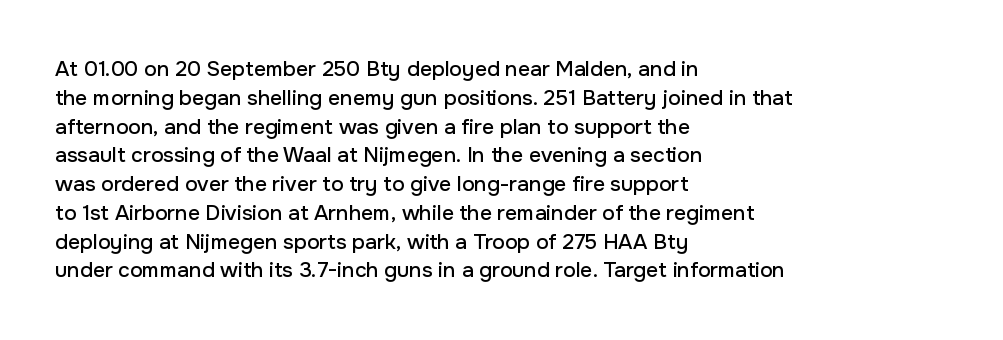
The compositor pushed each line to the left boundary. The strip under each line holds only bare page. When letters stand straight like this, we call the style roman or upright. Letter spacing: default. In terms of leading, this rendering sits right in the middle.
